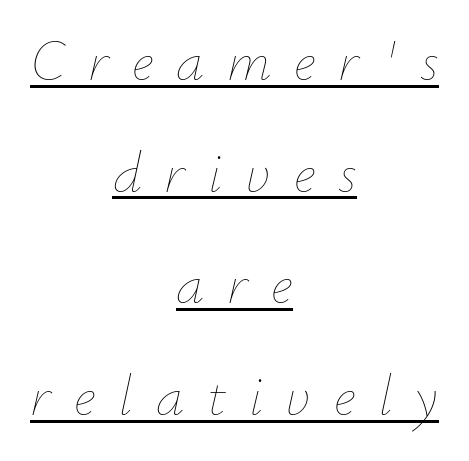
{"italic": "yes", "lean": "right", "slant_degrees": 12, "bold": "no", "weight": "thin", "width": "normal", "stroke_contrast": "low", "x_height": "small", "monospaced": "no", "underline": "yes", "align": "center", "line_spacing": "loose", "line_spacing_ratio": 1.96, "letter_spacing": "wide", "letter_spacing_em": 0.4, "glyph_px": 57}
